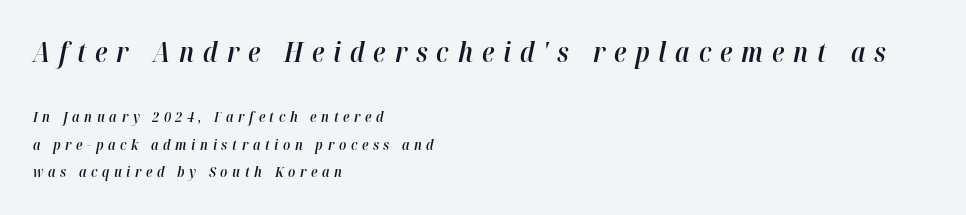
Q: Is the text bold? A: Semi-bold.
Q: Is the text italic (slanted)? A: Yes, it leans right by about 12 degrees.
Q: Is the text underlined? A: No.
Q: How is the paragraph aligned? A: Left-aligned.
Q: Is the spacing between letters normal or unusually wide? A: Unusually wide.
Q: Is the spacing between lines tight, normal or loose? A: Loose.
Q: Which block of text is set in a larger size, the first (top) or the second (bottom)? A: The first (top) one.
